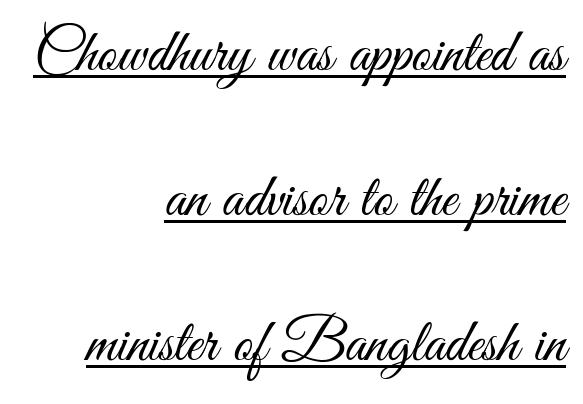
The gaps between neighbouring characters are ordinary and unremarkable. Weight: regular or lighter. Descenders here cross a horizontal rule under the line. Teacher's note: observe the even right margin — that is flush-right alignment. You could fit nearly another row in the gap between these rows.
